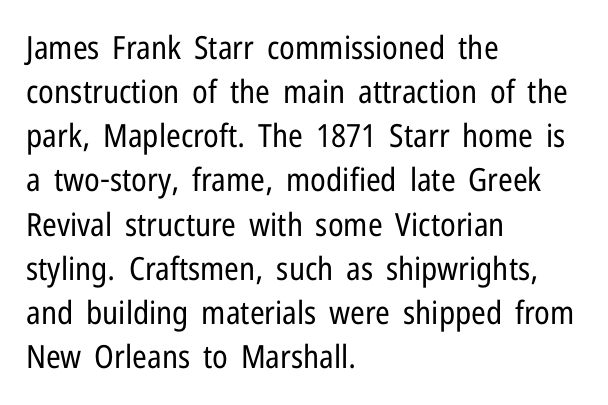
Q: Is the text bold? A: No.
Q: Is the text italic (slanted)? A: No, it is upright.
Q: Is the typeface a serif or a sans-serif typeface? A: Sans-serif.
Q: Is the text underlined? A: No.
Q: How is the paragraph aligned? A: Left-aligned.
Q: Is the spacing between letters normal or unusually wide? A: Normal.
Q: Is the spacing between lines tight, normal or loose? A: Normal.
Q: Width (condensed, normal, or wide)? A: Condensed.
Q: Stroke contrast? A: Low.
Q: x-height? A: Medium.
Q: Monospaced? A: No.
